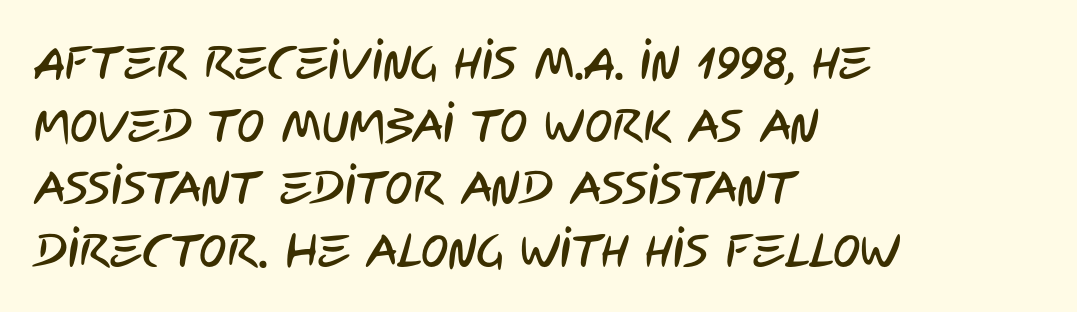
The image shows 46 px condensed sans-serif type; set left-aligned, normal line spacing (1.36x), normal letter spacing, not underlined; low stroke contrast and a large x-height.
